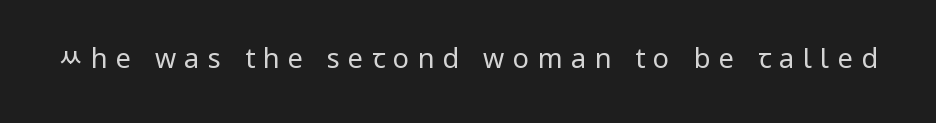
Q: Is the text bold? A: No.
Q: Is the text italic (slanted)? A: No, it is upright.
Q: Is the text underlined? A: No.
Q: Is the spacing between letters normal or unusually wide? A: Unusually wide.
